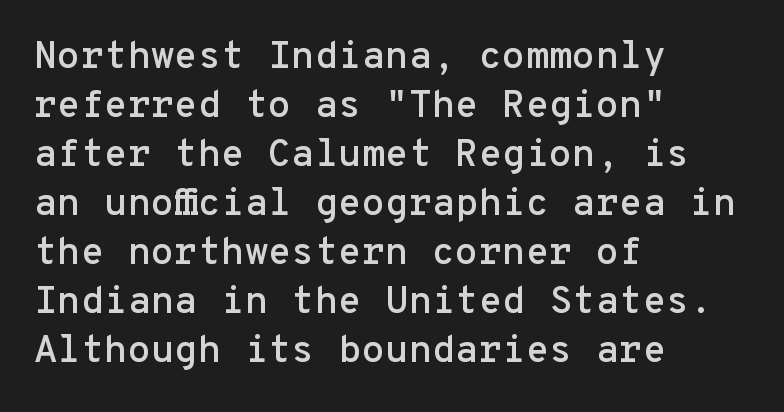
{"serif": "no", "italic": "no", "width": "normal", "stroke_contrast": "low", "x_height": "medium", "monospaced": "yes", "underline": "no", "align": "left", "line_spacing": "normal", "line_spacing_ratio": 1.29, "letter_spacing": "normal", "letter_spacing_em": 0.0, "glyph_px": 38}
